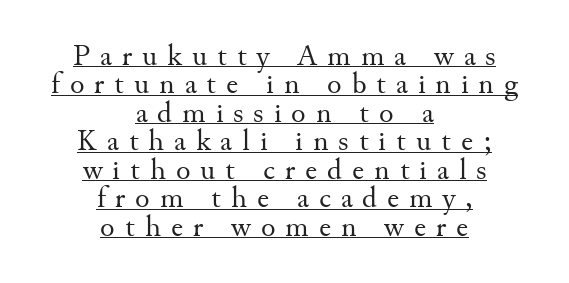
The image shows 30 px regular-weight serif type, upright; set centered, tight line spacing (0.95x), unusually wide letter spacing (+0.33 em), underlined; medium stroke contrast and a small x-height.
